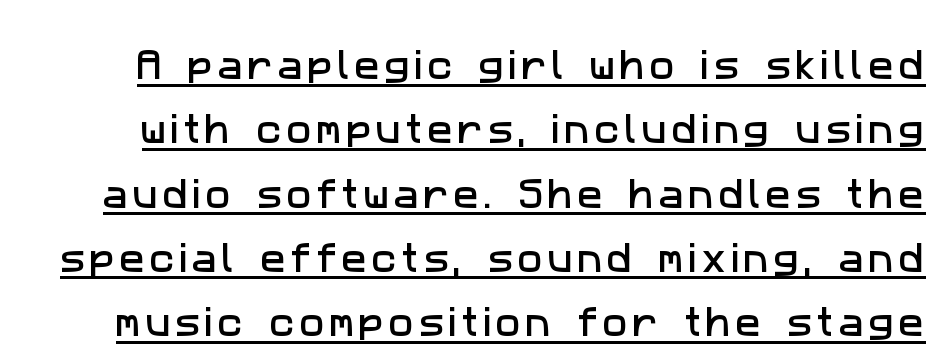
Spacing verdict: proportional, widths tailored to each character. The typeface chosen for these lines omits serifs. The sample's only ornament is a line tracing under the words.
